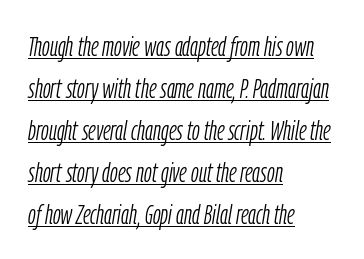
Q: Is the text bold? A: No.
Q: Is the text italic (slanted)? A: Yes, it leans right by about 9 degrees.
Q: Is the text underlined? A: Yes.
Q: How is the paragraph aligned? A: Left-aligned.
Q: Is the spacing between letters normal or unusually wide? A: Normal.
Q: Is the spacing between lines tight, normal or loose? A: Normal.
Q: Width (condensed, normal, or wide)? A: Condensed.
Q: Stroke contrast? A: Low.
Q: x-height? A: Medium.
Q: Monospaced? A: No.
